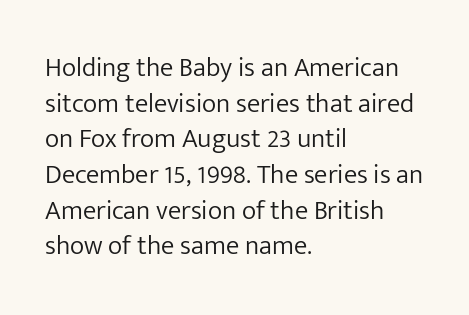
The image shows 27 px text type, upright; set left-aligned, normal line spacing (1.32x), normal letter spacing, not underlined.
